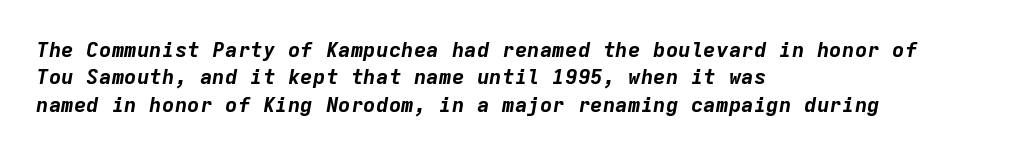
The image shows 21 px bold type, italic (leaning right); set left-aligned, normal line spacing (1.3x), normal letter spacing, not underlined.
